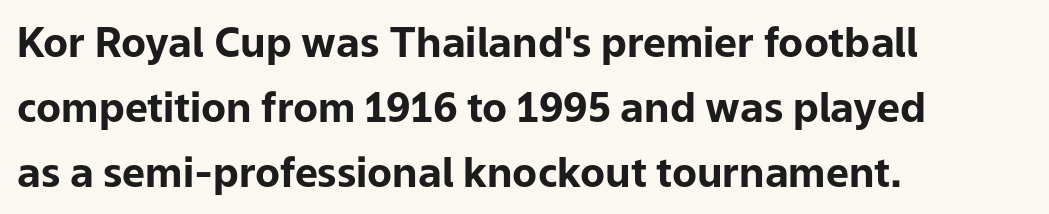
{"serif": "no", "italic": "no", "bold": "yes", "weight": "bold", "width": "normal", "stroke_contrast": "low", "x_height": "medium", "monospaced": "no", "underline": "no", "align": "left", "line_spacing": "normal", "line_spacing_ratio": 1.58, "letter_spacing": "normal", "letter_spacing_em": 0.0, "glyph_px": 41}
